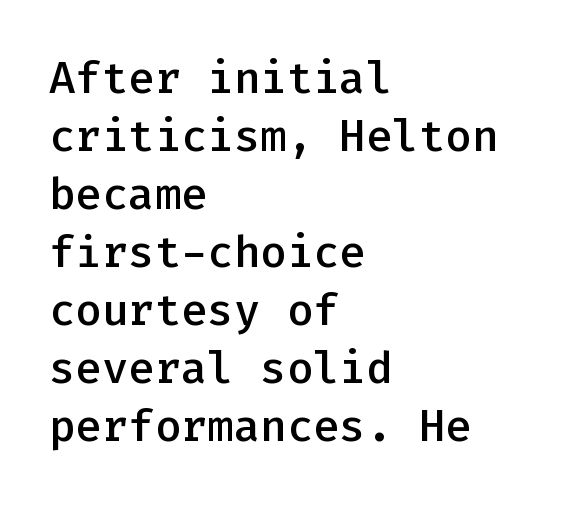
Q: Is the text bold? A: Semi-bold.
Q: Is the text italic (slanted)? A: No, it is upright.
Q: Is the typeface a serif or a sans-serif typeface? A: Sans-serif.
Q: Is the text underlined? A: No.
Q: How is the paragraph aligned? A: Left-aligned.
Q: Is the spacing between letters normal or unusually wide? A: Normal.
Q: Is the spacing between lines tight, normal or loose? A: Normal.
Q: Width (condensed, normal, or wide)? A: Normal.
Q: Stroke contrast? A: Low.
Q: x-height? A: Medium.
Q: Monospaced? A: Yes.
